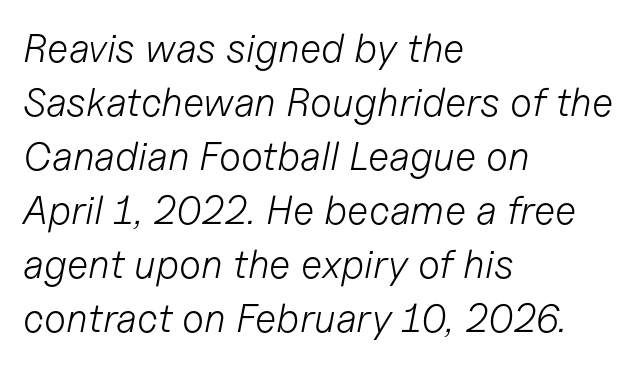
Q: Is the text bold? A: No.
Q: Is the text italic (slanted)? A: Yes, it leans right by about 11 degrees.
Q: Is the text underlined? A: No.
Q: How is the paragraph aligned? A: Left-aligned.
Q: Is the spacing between letters normal or unusually wide? A: Normal.
Q: Is the spacing between lines tight, normal or loose? A: Normal.
Q: Width (condensed, normal, or wide)? A: Normal.
Q: Stroke contrast? A: Low.
Q: x-height? A: Medium.
Q: Monospaced? A: No.
